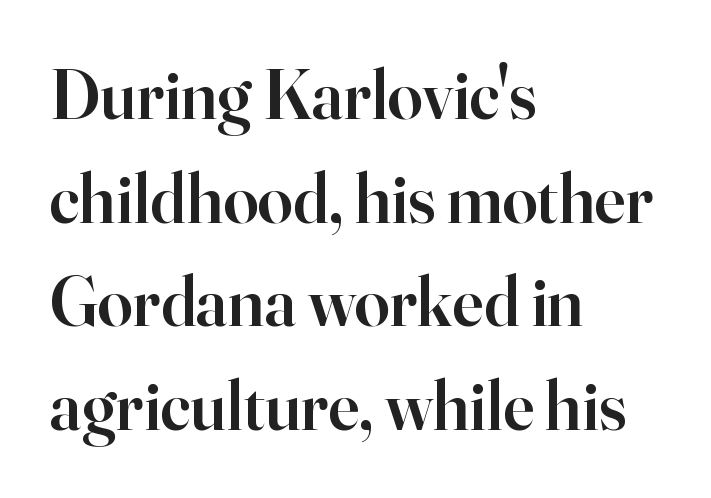
The face used here is proportionally spaced, like ordinary book or web type. Type style note: has serifs. Typesetter's note: demi weight, one step under bold. Teacher's note: observe the even left margin — that is flush-left alignment.
